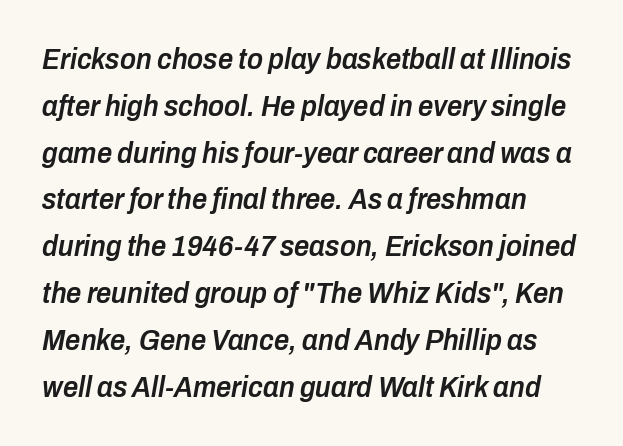
{"italic": "yes", "lean": "right", "slant_degrees": 10, "bold": "semi", "weight": "semibold", "width": "condensed", "stroke_contrast": "low", "x_height": "medium", "monospaced": "no", "underline": "no", "align": "left", "line_spacing": "normal", "line_spacing_ratio": 1.56, "letter_spacing": "normal", "letter_spacing_em": 0.0, "glyph_px": 30}
